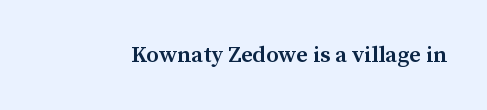
Q: Is the text bold? A: Semi-bold.
Q: Is the text italic (slanted)? A: No, it is upright.
Q: Is the text underlined? A: No.
Q: Is the spacing between letters normal or unusually wide? A: Normal.
